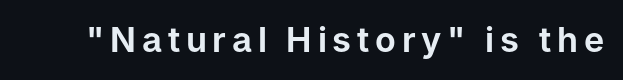
{"serif": "no", "italic": "no", "width": "normal", "stroke_contrast": "low", "x_height": "medium", "monospaced": "no", "underline": "no", "glyph_px": 34}
